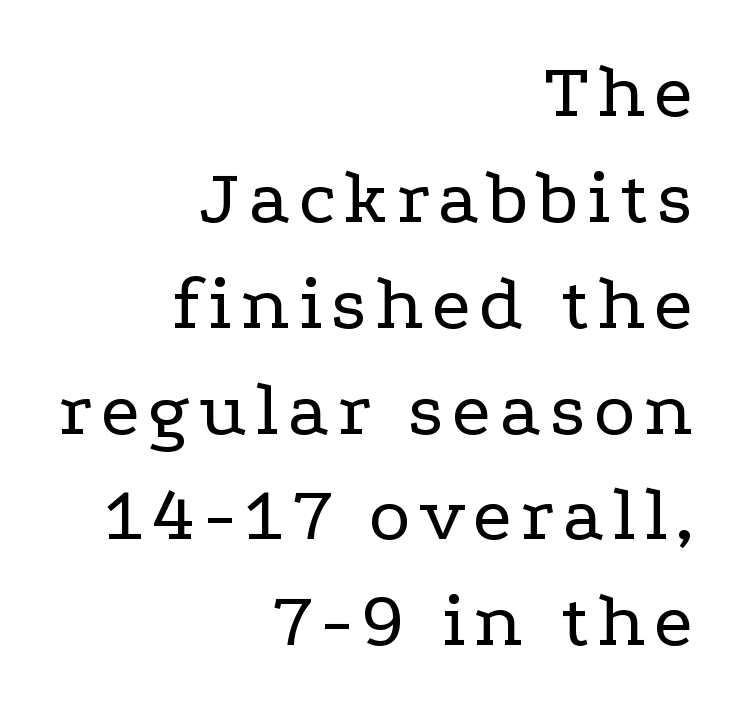
Q: Is the text bold? A: No.
Q: Is the text italic (slanted)? A: No, it is upright.
Q: Is the typeface a serif or a sans-serif typeface? A: Serif.
Q: Is the text underlined? A: No.
Q: How is the paragraph aligned? A: Right-aligned.
Q: Is the spacing between lines tight, normal or loose? A: Normal.
Q: Width (condensed, normal, or wide)? A: Wide.
Q: Stroke contrast? A: Low.
Q: x-height? A: Medium.
Q: Monospaced? A: No.
